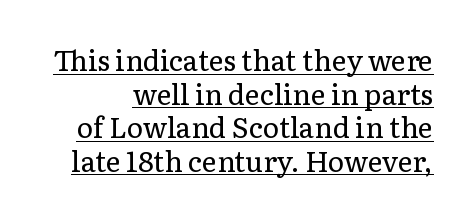
Q: Is the text bold? A: No.
Q: Is the text italic (slanted)? A: No, it is upright.
Q: Is the typeface a serif or a sans-serif typeface? A: Serif.
Q: Is the text underlined? A: Yes.
Q: Is the spacing between letters normal or unusually wide? A: Normal.
Q: Width (condensed, normal, or wide)? A: Normal.
Q: Stroke contrast? A: Low.
Q: x-height? A: Medium.
Q: Monospaced? A: No.
